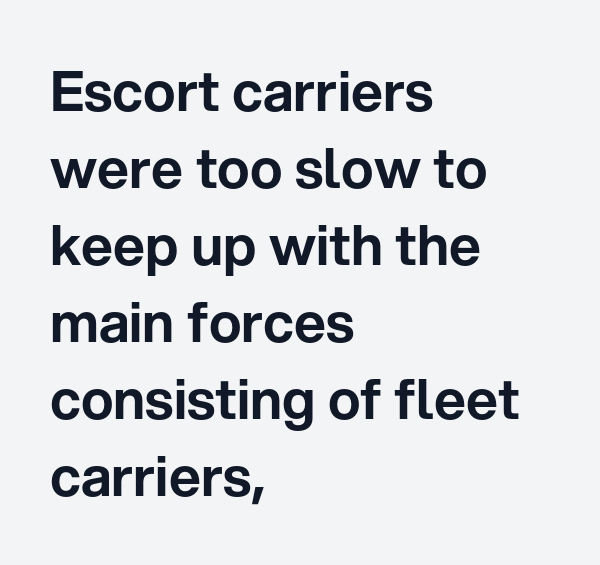
Q: Is the text italic (slanted)? A: No, it is upright.
Q: Is the typeface a serif or a sans-serif typeface? A: Sans-serif.
Q: Is the text underlined? A: No.
Q: How is the paragraph aligned? A: Left-aligned.
Q: Is the spacing between letters normal or unusually wide? A: Normal.
Q: Is the spacing between lines tight, normal or loose? A: Normal.
Q: Width (condensed, normal, or wide)? A: Normal.
Q: Stroke contrast? A: Low.
Q: x-height? A: Medium.
Q: Monospaced? A: No.
